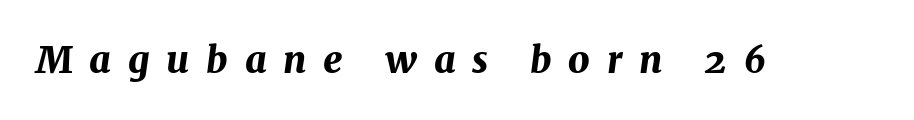
Compared with ordinary roman type, these characters are visibly tilted. Beneath every word, the page is bare. Pretty heavy lettering here — definitely bold. The rendering inserts visible extra space after every character. Do the characters align in a grid? No, the font is proportional.
